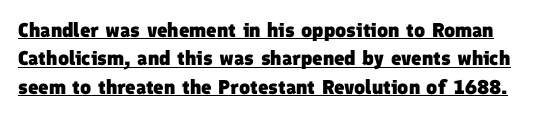
Quick note: underline on. Bold? Absolutely — the strokes are thick and heavy. A normal amount of white space separates one row of letters from the next. Each word holds together tightly as a unit, with standard inter-letter gaps.
